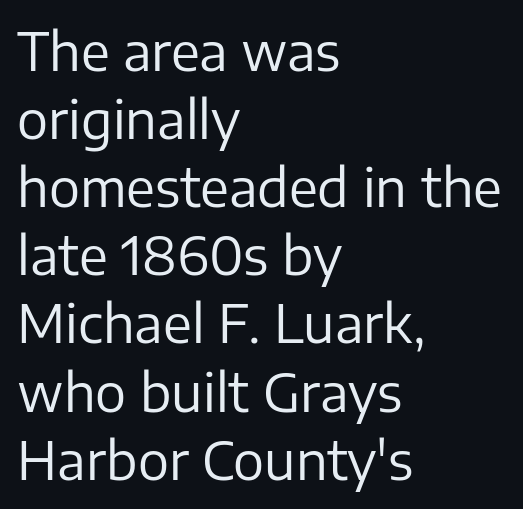
The image shows 52 px regular-weight sans-serif type, upright; set left-aligned, normal line spacing (1.31x), normal letter spacing, not underlined; low stroke contrast and a medium x-height.
